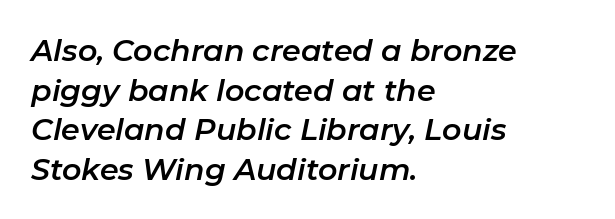
Q: Is the text italic (slanted)? A: Yes, it leans right by about 11 degrees.
Q: Is the text underlined? A: No.
Q: How is the paragraph aligned? A: Left-aligned.
Q: Is the spacing between letters normal or unusually wide? A: Normal.
Q: Is the spacing between lines tight, normal or loose? A: Normal.
Q: Width (condensed, normal, or wide)? A: Normal.
Q: Stroke contrast? A: Low.
Q: x-height? A: Medium.
Q: Monospaced? A: No.
